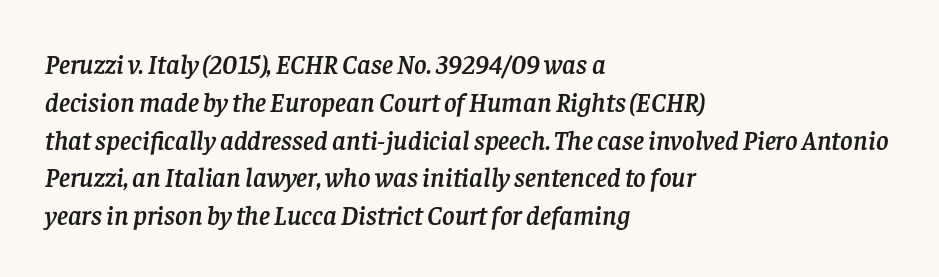
Is the type slanted? Yes — the strokes lean at a clear angle. How are the letters spaced? Ordinarily, with no added tracking. Line spacing here is normal. Teacher's note: observe the even left margin — that is flush-left alignment.
